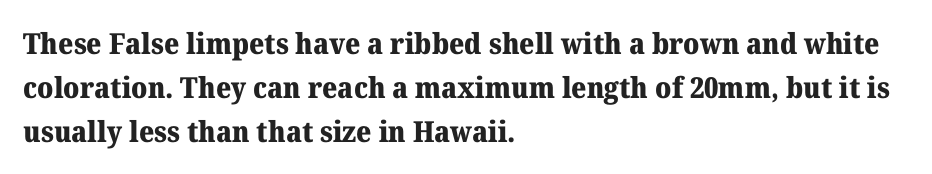
{"serif": "yes", "italic": "no", "bold": "yes", "weight": "heavy", "width": "normal", "stroke_contrast": "medium", "x_height": "medium", "monospaced": "no", "underline": "no", "align": "left", "line_spacing": "normal", "line_spacing_ratio": 1.51, "letter_spacing": "normal", "letter_spacing_em": 0.0, "glyph_px": 29}
